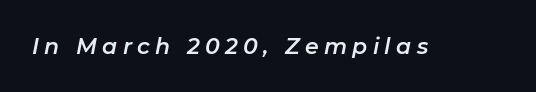
Compared with typical body copy, the letter spacing here is much looser. The text carries the slant typical of an italic or oblique font. Words float on clear page, feet unadorned.
